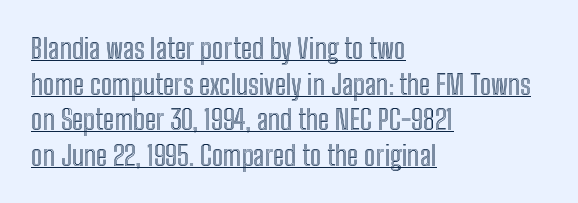
{"italic": "no", "width": "condensed", "x_height": "medium", "monospaced": "no", "underline": "yes", "align": "left", "line_spacing": "normal", "line_spacing_ratio": 1.27, "letter_spacing": "normal", "letter_spacing_em": 0.0, "glyph_px": 28}
